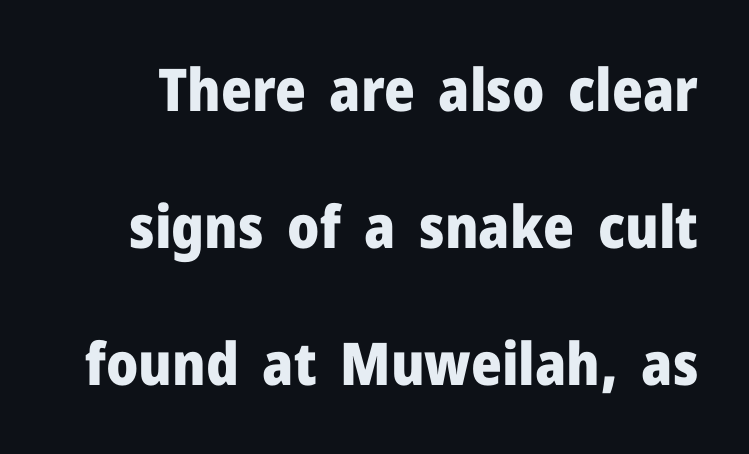
This is sans-serif lettering, the kind often seen on screens and signage. Characters remain perfectly vertical along every line. Honestly, the letter spacing is just normal — you wouldn't notice it. These lines are rendered in a variable-pitch font.
